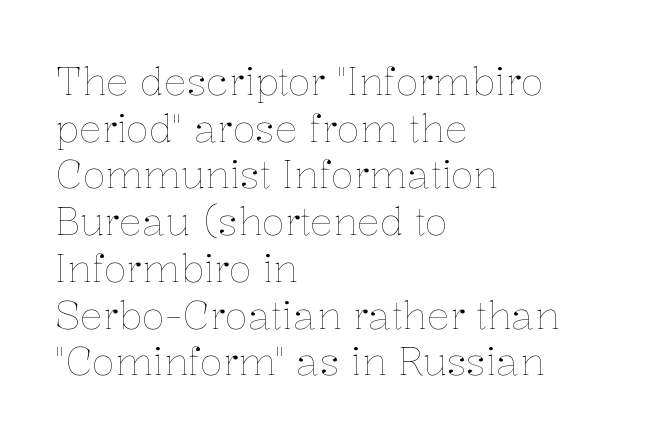
{"italic": "no", "bold": "no", "weight": "thin", "width": "normal", "stroke_contrast": "low", "x_height": "medium", "monospaced": "no", "underline": "no", "align": "left", "line_spacing_ratio": 1.23, "letter_spacing": "normal", "letter_spacing_em": 0.0, "glyph_px": 38}
